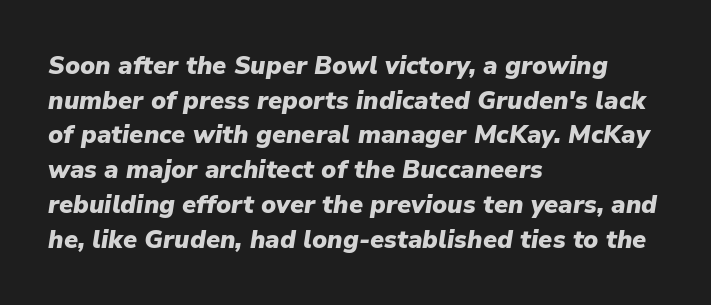
The image shows 25 px bold type, italic (leaning right); set left-aligned, normal line spacing (1.39x), normal letter spacing, not underlined.
